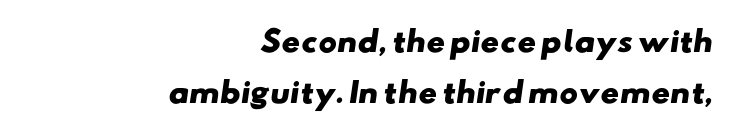
{"serif": "no", "bold": "yes", "weight": "heavy", "width": "wide", "stroke_contrast": "low", "x_height": "small", "monospaced": "no", "underline": "no", "align": "right", "line_spacing_ratio": 1.82, "letter_spacing": "normal", "letter_spacing_em": 0.0, "glyph_px": 28}
